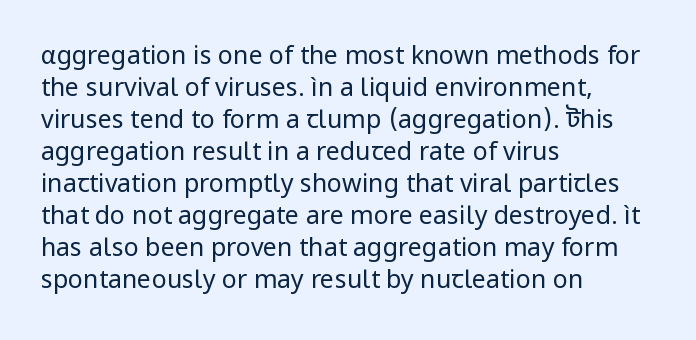
Glance below the letters and you will spot only blank space. The weight tops out at a normal text grade. Teacher's note: observe the even left margin — that is flush-left alignment. Interline gaps are of average width in this sample. In terms of posture, this sample is upright.
